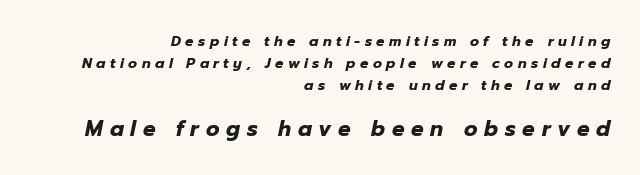
The image shows 21 px bold type, italic (leaning right); set right-aligned, normal line spacing (1.57x), unusually wide letter spacing (+0.32 em), not underlined; the second (bottom) block is 1.5x larger.
